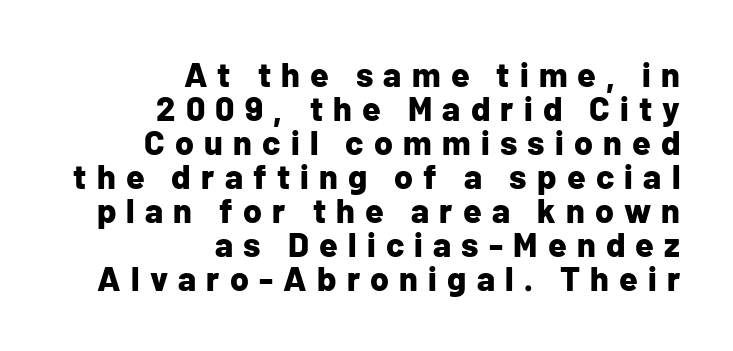
Q: Is the text bold? A: Yes.
Q: Is the text italic (slanted)? A: No, it is upright.
Q: Is the typeface a serif or a sans-serif typeface? A: Sans-serif.
Q: Is the text underlined? A: No.
Q: How is the paragraph aligned? A: Right-aligned.
Q: Is the spacing between letters normal or unusually wide? A: Unusually wide.
Q: Is the spacing between lines tight, normal or loose? A: Tight.
Q: Width (condensed, normal, or wide)? A: Normal.
Q: Stroke contrast? A: Low.
Q: x-height? A: Medium.
Q: Monospaced? A: No.
